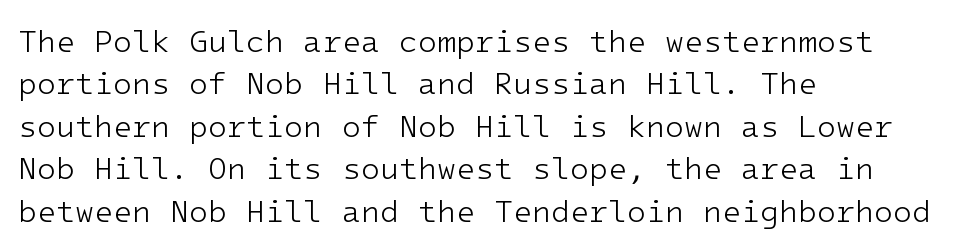
Ink coverage per letter is moderate at most. Underline: absent. How are the letters spaced? Ordinarily, with no added tracking. Note the uniform advance width — an 'i' takes as much space as an 'm'. Reading down the column, the eye jumps a familiar distance to each next line.
